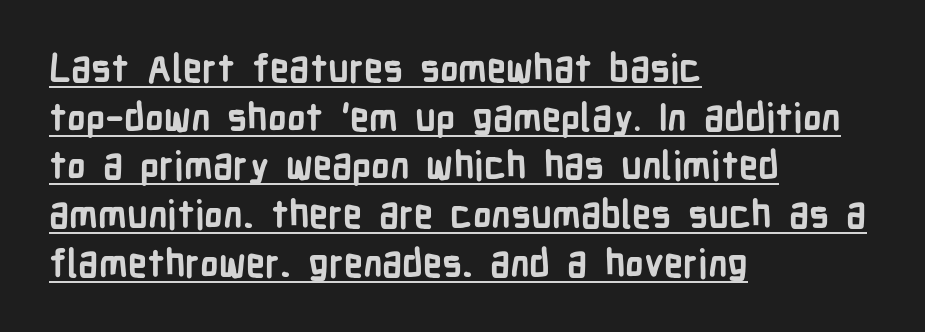
Q: Is the text bold? A: Yes.
Q: Is the text italic (slanted)? A: No, it is upright.
Q: Is the typeface a serif or a sans-serif typeface? A: Sans-serif.
Q: Is the text underlined? A: Yes.
Q: How is the paragraph aligned? A: Left-aligned.
Q: Is the spacing between letters normal or unusually wide? A: Normal.
Q: Is the spacing between lines tight, normal or loose? A: Normal.
Q: Width (condensed, normal, or wide)? A: Condensed.
Q: Stroke contrast? A: Low.
Q: x-height? A: Medium.
Q: Monospaced? A: No.
